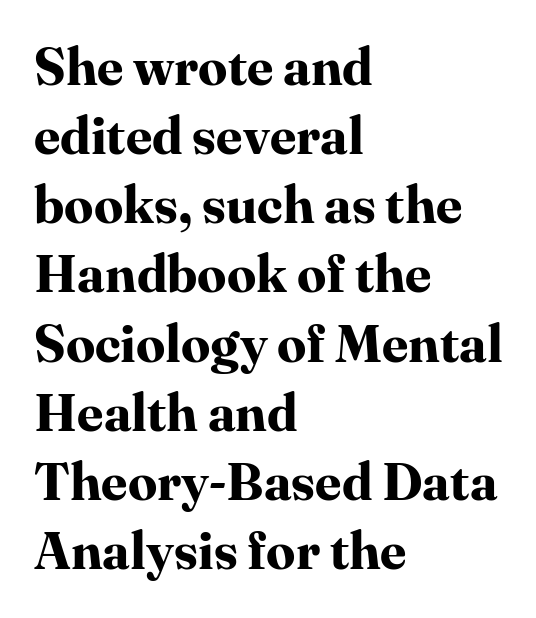
The image shows 52 px bold serif type, upright; set left-aligned, normal line spacing (1.33x), normal letter spacing, not underlined; high stroke contrast and a medium x-height.
